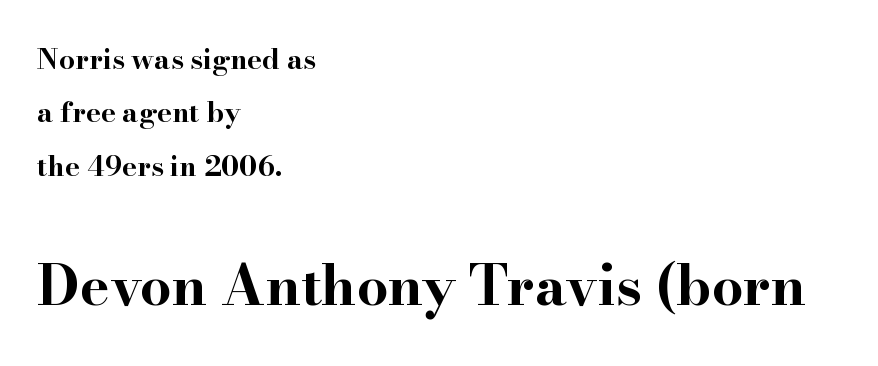
{"serif": "yes", "italic": "no", "bold": "yes", "weight": "bold", "width": "wide", "stroke_contrast": "high", "x_height": "small", "monospaced": "no", "underline": "no", "align": "left", "line_spacing": "loose", "line_spacing_ratio": 1.91, "letter_spacing": "normal", "letter_spacing_em": 0.0, "larger_block": "second", "size_ratio": 2.0, "glyph_px": 56}
